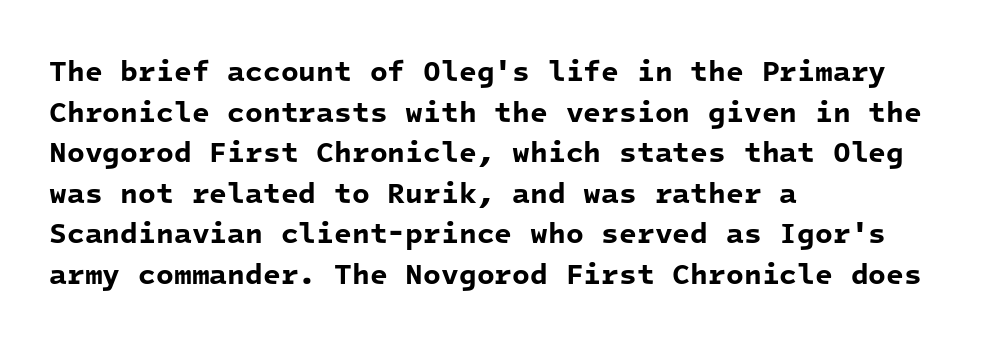
{"serif": "no", "bold": "yes", "weight": "bold", "width": "normal", "stroke_contrast": "low", "x_height": "medium", "monospaced": "yes", "underline": "no", "align": "left", "line_spacing": "normal", "line_spacing_ratio": 1.4, "letter_spacing": "normal", "letter_spacing_em": 0.0, "glyph_px": 29}
